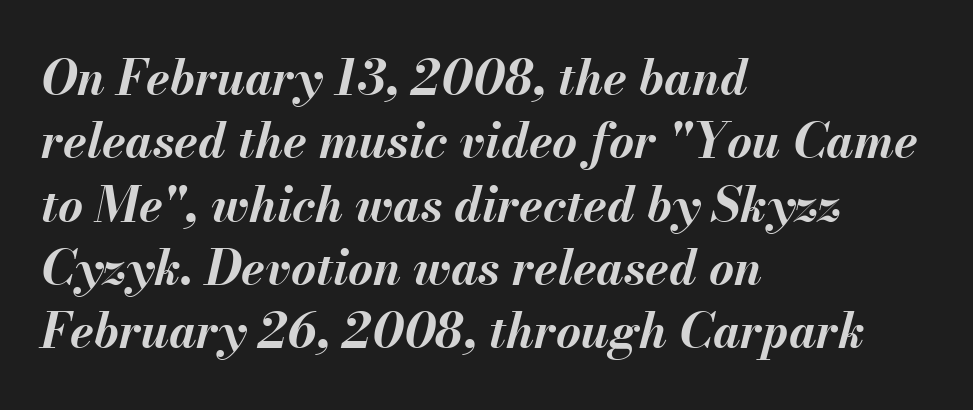
The image shows 48 px bold type, italic (leaning right); set left-aligned, normal line spacing (1.32x), normal letter spacing, not underlined; medium stroke contrast and a small x-height.
